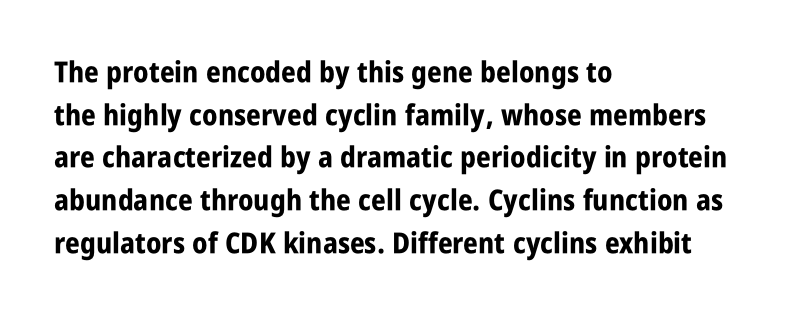
The image shows 29 px bold, condensed sans-serif type, upright; set left-aligned, normal line spacing (1.47x), normal letter spacing, not underlined; low stroke contrast and a large x-height.
